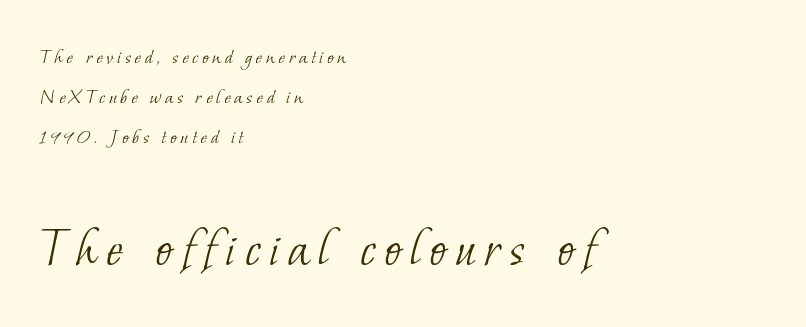
{"serif": "yes", "bold": "no", "weight": "light", "width": "normal", "stroke_contrast": "low", "x_height": "small", "monospaced": "no", "underline": "no", "align": "left", "line_spacing_ratio": 1.75, "larger_block": "second", "size_ratio": 2.52, "glyph_px": 58}
